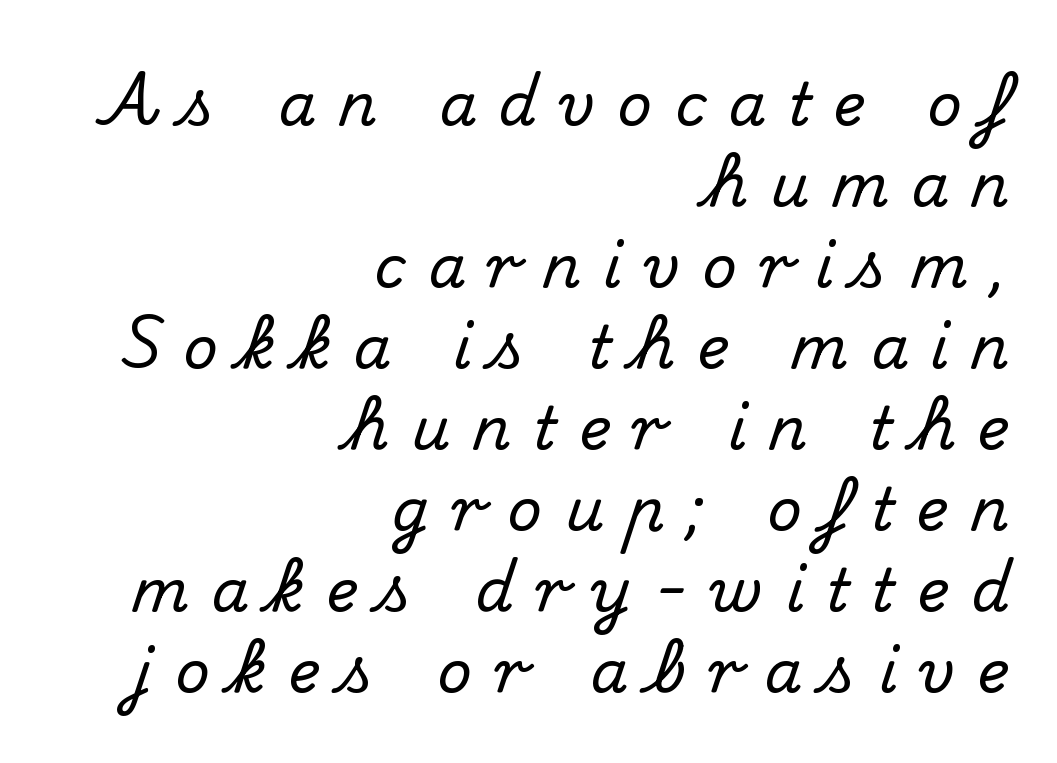
The tracking reads as deliberately expanded to a designer's eye. Underline: absent. The passage is arranged like a letterhead date or caption credit — flush right. I'd call this a serif setting — the letters wear small feet.
